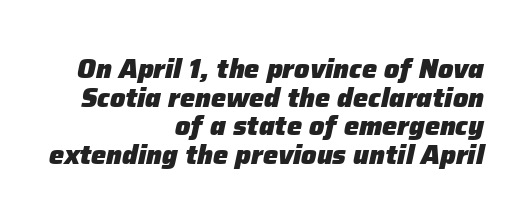
{"italic": "yes", "lean": "right", "slant_degrees": 12, "bold": "yes", "underline": "no", "align": "right", "line_spacing": "tight", "line_spacing_ratio": 1.06, "letter_spacing": "normal", "letter_spacing_em": 0.0, "glyph_px": 27}
